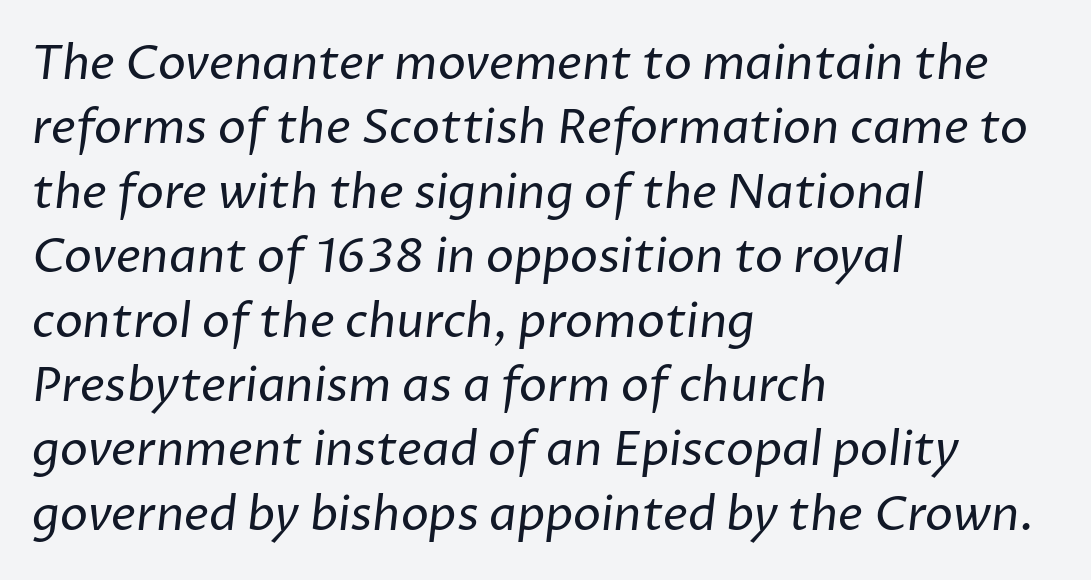
This sample uses a sans-serif face. Horizontally, the lines are justified to the leading edge only. Has an underline been added? It has not. In terms of leading, this rendering sits right in the middle. The typeface has the unassuming heft of standard copy or less.
